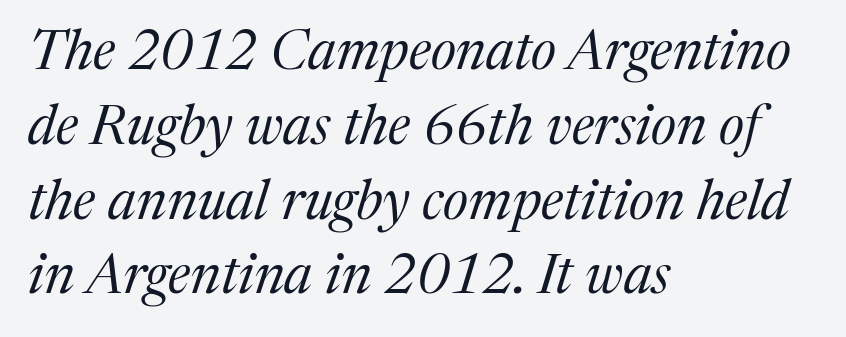
The line-height multiplier appears to be the usual default. Is the type heavy? It reads as light-to-regular instead. Old-style or modern, the face here clearly has serifs. Where is the straight margin? On the left. There is no visible air inserted between adjacent glyphs. Character widths vary here, with narrow letters taking less room than wide ones.
